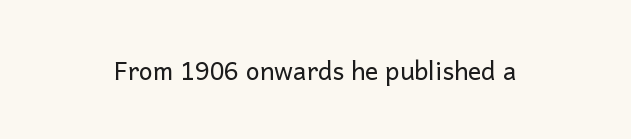
The rendering keeps characters at their native spacing. The font sits on the lighter half of the weight spectrum, regular included. Quick note: underline off. Is there any slant? The stems are plumb.
